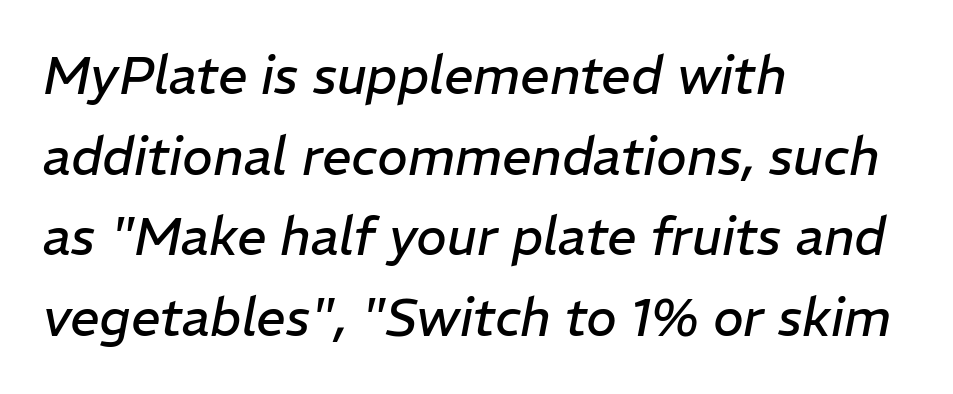
The rendering applies a slant to the glyphs. Vertical spacing — default. Look at the tracking — it's just the regular setting, nothing added. The typesetter chose a ragged-right arrangement here.
